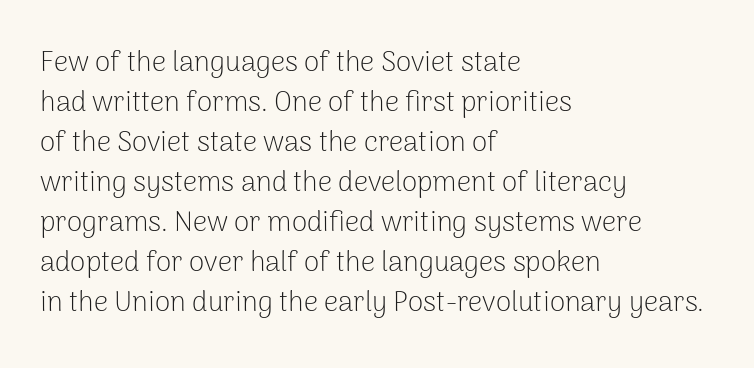
The image shows 28 px light sans-serif type, upright; set left-aligned, normal line spacing (1.43x), normal letter spacing, not underlined; low stroke contrast and a medium x-height.
